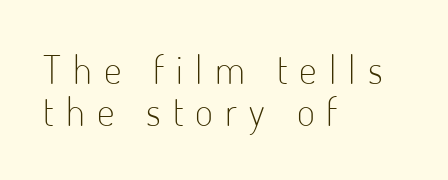
The letters look calm and open, with moderate or lighter stems. These lines stack with their left ends in a neat column. Are there feet on the stems? There aren't — it's a sans. Here the glyphs are tracked loosely, breaking word shapes into spaced letters. The font's upright variant was chosen for this text. Unmarked baselines from the first word to the last.
